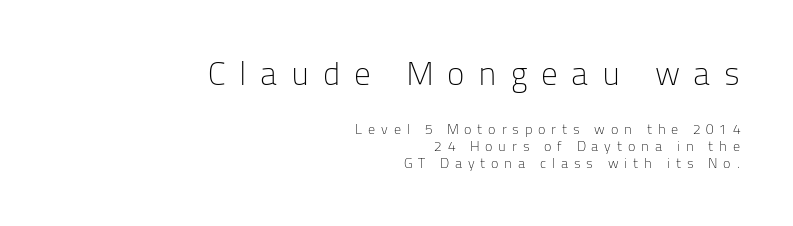
Q: Is the text bold? A: No.
Q: Is the text italic (slanted)? A: No, it is upright.
Q: Is the typeface a serif or a sans-serif typeface? A: Sans-serif.
Q: Is the text underlined? A: No.
Q: How is the paragraph aligned? A: Right-aligned.
Q: Is the spacing between letters normal or unusually wide? A: Unusually wide.
Q: Which block of text is set in a larger size, the first (top) or the second (bottom)? A: The first (top) one.
Q: Width (condensed, normal, or wide)? A: Normal.
Q: Stroke contrast? A: Low.
Q: x-height? A: Medium.
Q: Monospaced? A: No.
